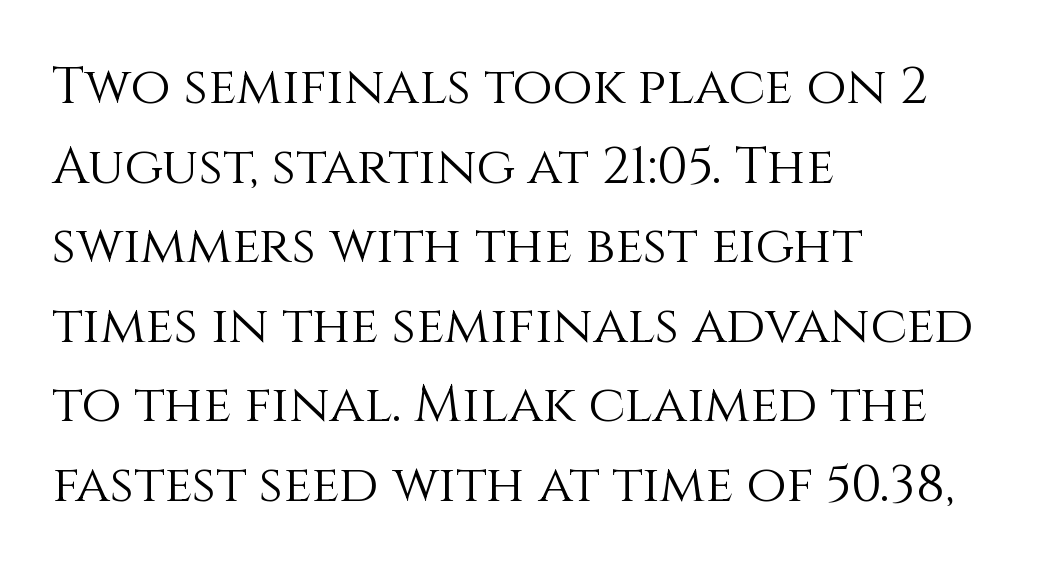
Q: Is the text bold? A: No.
Q: Is the text italic (slanted)? A: No, it is upright.
Q: Is the text underlined? A: No.
Q: How is the paragraph aligned? A: Left-aligned.
Q: Is the spacing between letters normal or unusually wide? A: Normal.
Q: Is the spacing between lines tight, normal or loose? A: Normal.
Q: Width (condensed, normal, or wide)? A: Normal.
Q: Stroke contrast? A: Medium.
Q: x-height? A: Large.
Q: Monospaced? A: No.
